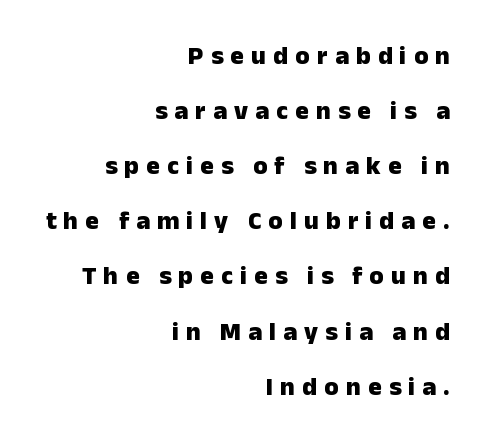
{"italic": "no", "bold": "yes", "underline": "no", "align": "right", "line_spacing": "loose", "line_spacing_ratio": 2.12, "letter_spacing": "wide", "letter_spacing_em": 0.27, "glyph_px": 26}
